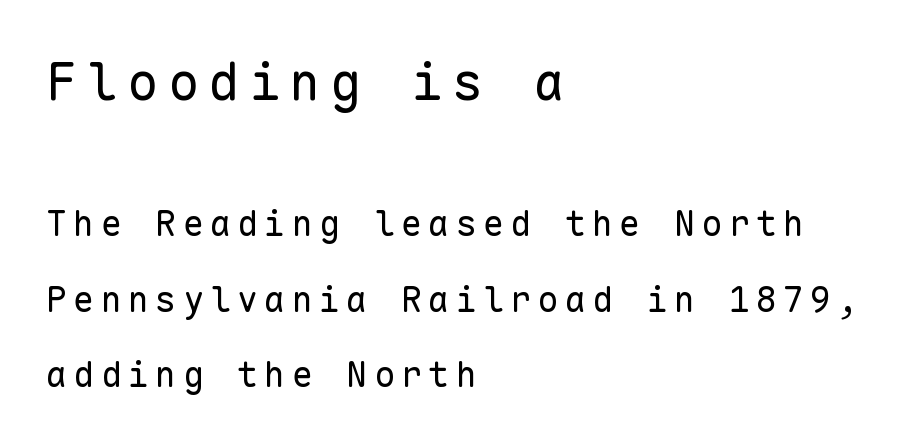
{"serif": "no", "italic": "no", "bold": "no", "weight": "regular", "width": "normal", "stroke_contrast": "low", "x_height": "medium", "monospaced": "yes", "underline": "no", "align": "left", "line_spacing": "loose", "line_spacing_ratio": 2.16, "larger_block": "first", "size_ratio": 1.49, "glyph_px": 52}
